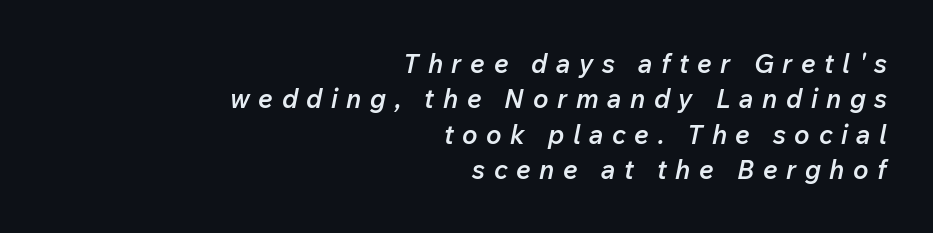
The gap between lines stays unmarked. Words appear elongated and porous because spacing is wide. A somewhat darkened texture: the type is semibold rather than bold. Typeset ragged left — the right edge is the straight one. The lettering tilts uniformly, giving the passage an italic look. Vertically, the passage feels balanced, rows spaced as you'd expect.
